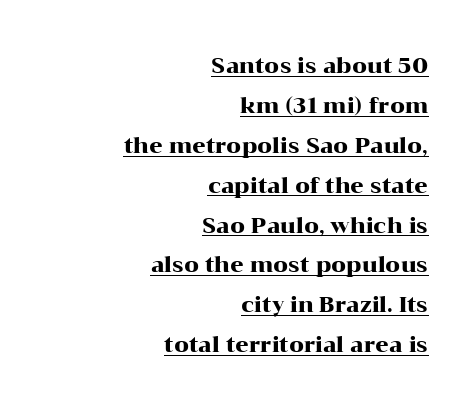
The image shows 21 px text type, upright; set right-aligned, loose line spacing (1.9x), normal letter spacing, underlined.
